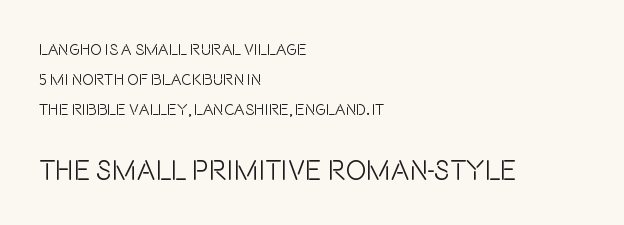
Examine the stroke ends and you'll find no serifs. The second block has been scaled up relative to the first. Ascenders rise straight up at ninety degrees. Caption: standard tracking, unaltered.
